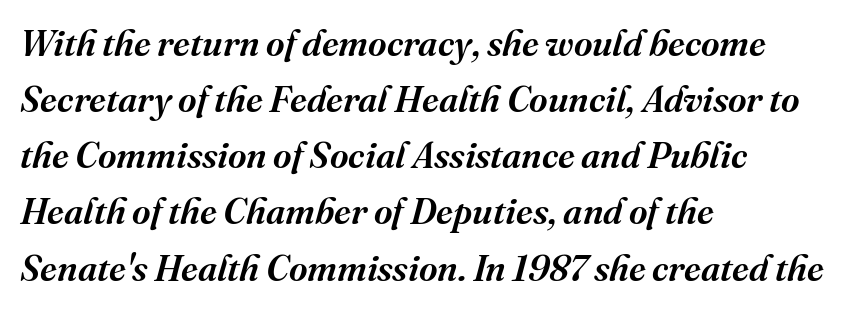
The image shows 36 px serif type, italic (leaning right); set left-aligned, normal line spacing (1.56x), normal letter spacing, not underlined; medium stroke contrast and a medium x-height.
